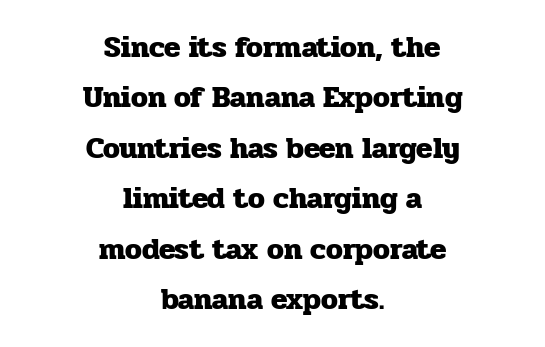
Q: Is the text bold? A: Yes.
Q: Is the text italic (slanted)? A: No, it is upright.
Q: Is the typeface a serif or a sans-serif typeface? A: Serif.
Q: Is the text underlined? A: No.
Q: How is the paragraph aligned? A: Centered.
Q: Is the spacing between letters normal or unusually wide? A: Normal.
Q: Is the spacing between lines tight, normal or loose? A: Normal.
Q: Width (condensed, normal, or wide)? A: Normal.
Q: Stroke contrast? A: Low.
Q: x-height? A: Medium.
Q: Monospaced? A: No.
